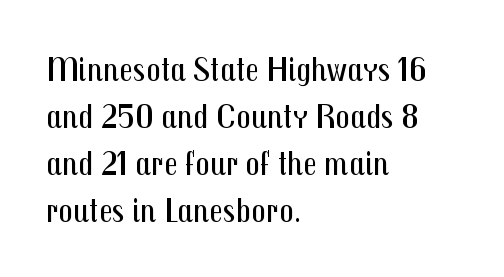
The image shows 36 px regular-weight, condensed sans-serif type, upright; set left-aligned, normal line spacing (1.31x), normal letter spacing, not underlined; medium stroke contrast and a medium x-height.
